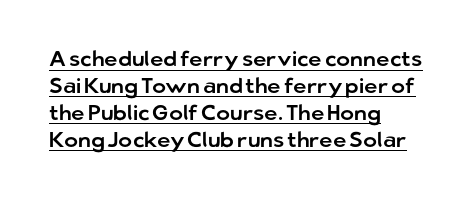
The typesetter has applied underlining to the passage shown. The lettering stays uniformly vertical, giving the passage a roman look. Line beginnings align vertically; line endings do not. Standard letterfit; no display-style spreading of the glyphs.
